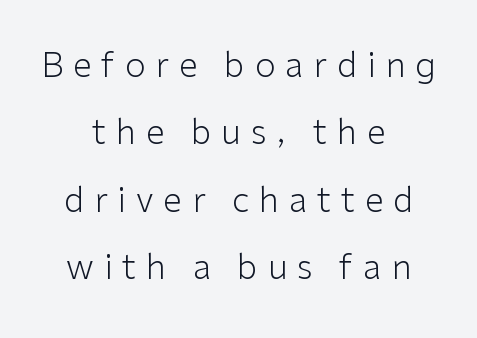
The letters stand straight up with perfectly vertical stems. Casual observation: everything's sitting right in the middle. Stroke mass is kept to a normal reading level or below. Is this a fixed-width face? No — the glyphs have proportional, varying widths.
